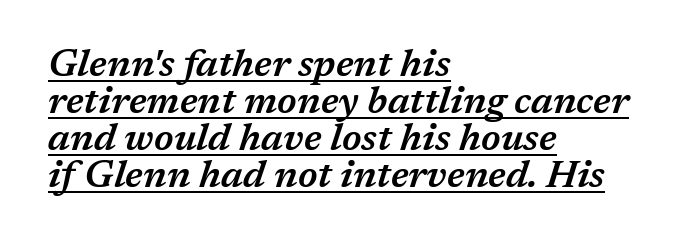
Q: Is the text bold? A: Semi-bold.
Q: Is the text italic (slanted)? A: Yes, it leans right by about 17 degrees.
Q: Is the text underlined? A: Yes.
Q: How is the paragraph aligned? A: Left-aligned.
Q: Is the spacing between letters normal or unusually wide? A: Normal.
Q: Is the spacing between lines tight, normal or loose? A: Tight.
Q: Width (condensed, normal, or wide)? A: Normal.
Q: Stroke contrast? A: Medium.
Q: x-height? A: Medium.
Q: Monospaced? A: No.
